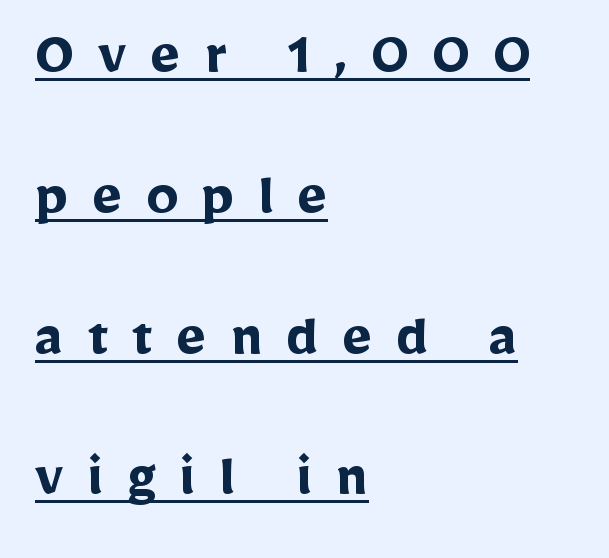
Note: no serifs on the glyphs. The glyphs are accompanied by a horizontal stroke just below them. The lettering holds an erect, upright posture throughout. The type is letterspaced generously, with wide tracking. Think of a printed novel: that variable character pitch is what you see here. The passage shown is emphatically bold.
